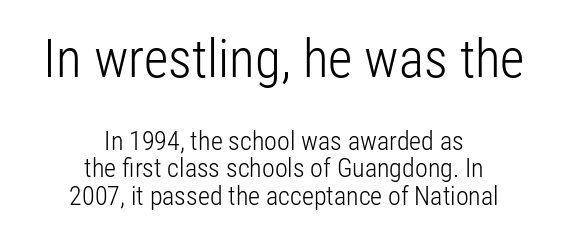
Proportional: the letters do not fall into vertical columns. The letters carry no serifs — their stems end cleanly without finishing strokes. Vertical spacing — tight. Leftover space on each line is divided equally before and after the words. Stems here are at most as thick as an everyday book face.
